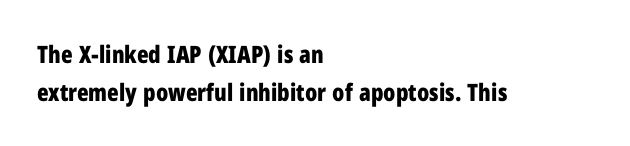
The image shows 24 px bold type, upright; set left-aligned, normal line spacing (1.58x), normal letter spacing, not underlined.
